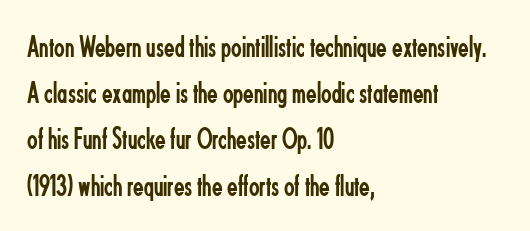
Q: Is the text bold? A: No.
Q: Is the text italic (slanted)? A: No, it is upright.
Q: Is the typeface a serif or a sans-serif typeface? A: Sans-serif.
Q: Is the text underlined? A: No.
Q: How is the paragraph aligned? A: Left-aligned.
Q: Is the spacing between letters normal or unusually wide? A: Normal.
Q: Is the spacing between lines tight, normal or loose? A: Normal.
Q: Width (condensed, normal, or wide)? A: Condensed.
Q: Stroke contrast? A: Low.
Q: x-height? A: Small.
Q: Monospaced? A: No.
